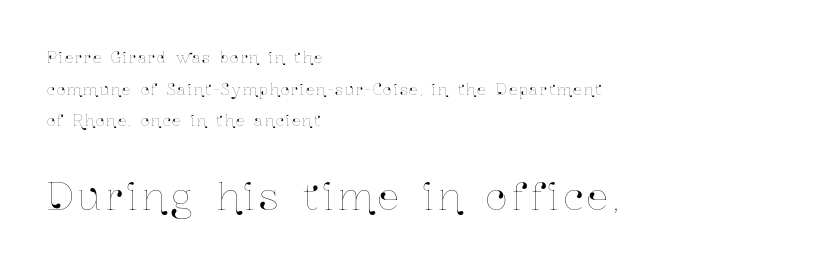
Upright lettering throughout. Rows of type keep a wide berth in the vertical direction. Clear beneath every line of the passage. Look at the glyph heights: the lower group is clearly the bigger setting.
